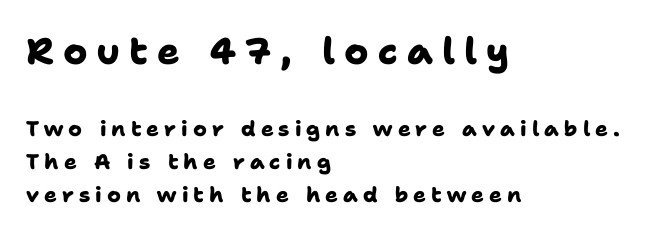
{"serif": "no", "bold": "yes", "weight": "heavy", "width": "normal", "stroke_contrast": "low", "x_height": "medium", "monospaced": "no", "underline": "no", "align": "left", "line_spacing": "normal", "line_spacing_ratio": 1.57, "letter_spacing": "wide", "letter_spacing_em": 0.24, "larger_block": "first", "size_ratio": 1.76, "glyph_px": 37}
